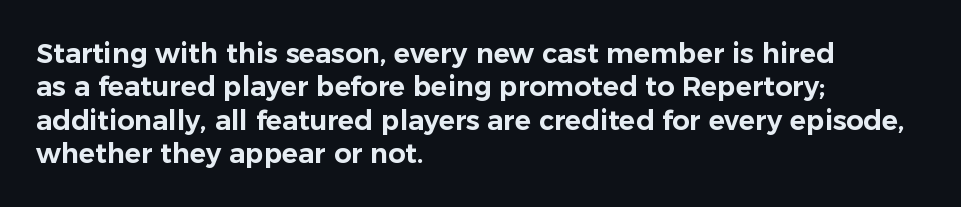
Q: Is the text italic (slanted)? A: No, it is upright.
Q: Is the text underlined? A: No.
Q: How is the paragraph aligned? A: Left-aligned.
Q: Is the spacing between letters normal or unusually wide? A: Normal.
